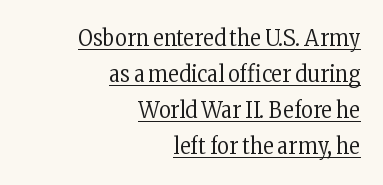
{"italic": "no", "bold": "no", "underline": "yes", "align": "right", "line_spacing": "normal", "line_spacing_ratio": 1.57, "letter_spacing": "normal", "letter_spacing_em": 0.0, "glyph_px": 23}
